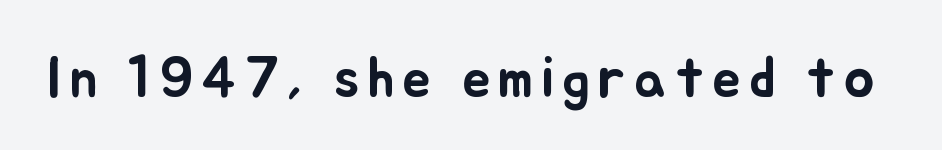
{"italic": "no", "width": "normal", "stroke_contrast": "low", "x_height": "small", "monospaced": "no", "underline": "no", "glyph_px": 57}
